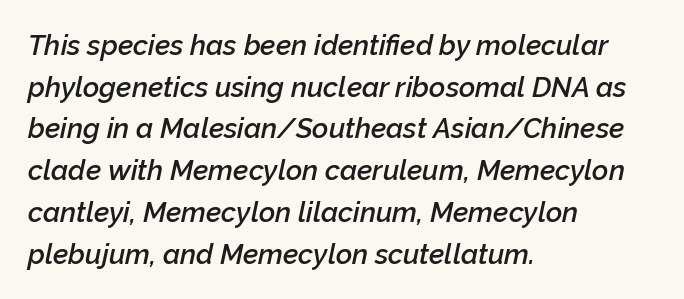
Q: Is the text bold? A: Semi-bold.
Q: Is the text italic (slanted)? A: Yes, it leans right by about 12 degrees.
Q: Is the text underlined? A: No.
Q: How is the paragraph aligned? A: Left-aligned.
Q: Is the spacing between letters normal or unusually wide? A: Normal.
Q: Is the spacing between lines tight, normal or loose? A: Normal.
Q: Width (condensed, normal, or wide)? A: Normal.
Q: Stroke contrast? A: Low.
Q: x-height? A: Medium.
Q: Monospaced? A: No.
